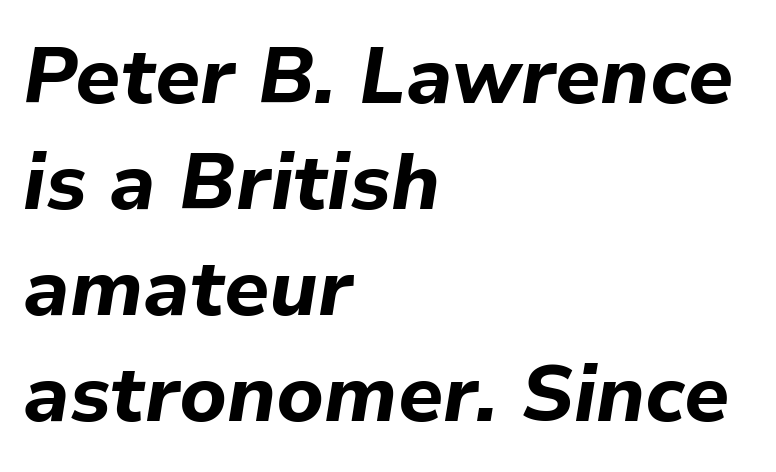
Normally led — the rows are evenly, conventionally spaced. Looks like regular typesetting: each glyph gets only the width it needs. Short and long lines alike share a common starting point at left. Chunky letters — that's bold for sure. Anything drawn beneath the words? Only blank space. Tracking here is standard; glyphs follow each other at the usual distance.
